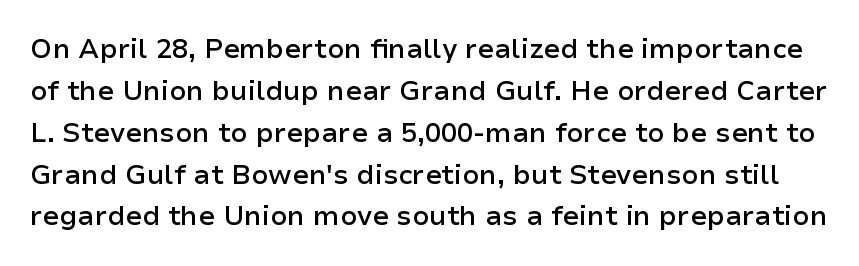
Line spacing here is normal. The gap between lines stays unmarked. Ascenders rise straight up at ninety degrees. Set as a demibold, roughly 600 on the weight scale.
